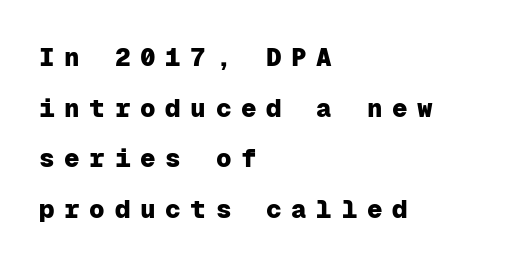
{"italic": "no", "bold": "yes", "underline": "no", "align": "left", "line_spacing": "loose", "line_spacing_ratio": 1.95, "letter_spacing": "wide", "letter_spacing_em": 0.37, "glyph_px": 26}
